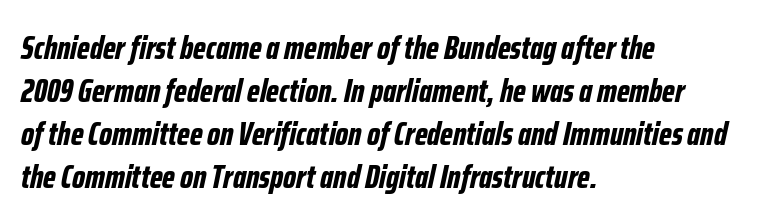
You'd pick this weight for a headline — it's a proper bold. The glyphs look as if they've been sheared to an angle. Decoration check: the copy has no underline. What's the leading like? Ordinary, nothing unusual. One-word summary of the alignment: left. In terms of letterspacing, this is plain default setting.
